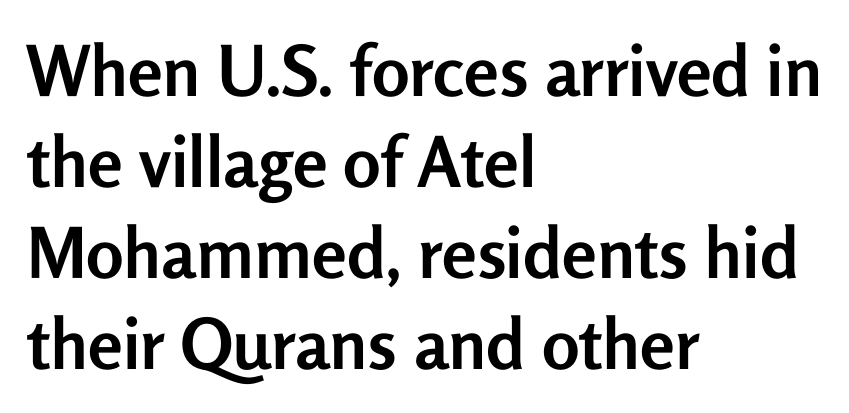
These lines stack with their left ends in a neat column. These lines keep a tight, regular rhythm from letter to letter. The string is rendered with underlining switched off. The lettering holds an erect, upright posture throughout.
